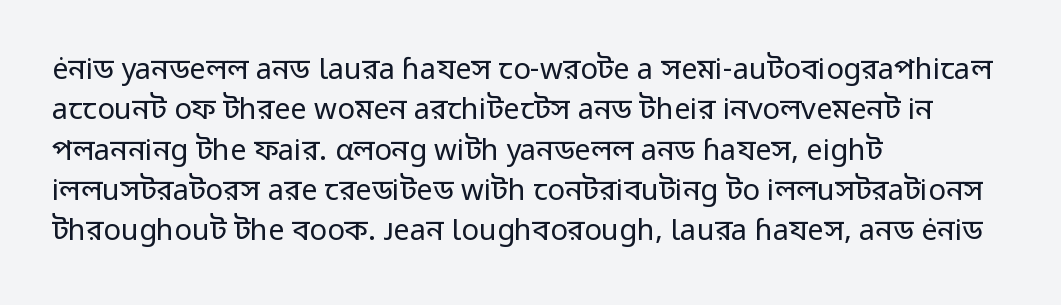
Q: Is the text bold? A: No.
Q: Is the text italic (slanted)? A: No, it is upright.
Q: Is the typeface a serif or a sans-serif typeface? A: Sans-serif.
Q: Is the text underlined? A: No.
Q: How is the paragraph aligned? A: Left-aligned.
Q: Is the spacing between letters normal or unusually wide? A: Normal.
Q: Is the spacing between lines tight, normal or loose? A: Normal.
Q: Width (condensed, normal, or wide)? A: Normal.
Q: Stroke contrast? A: Low.
Q: x-height? A: Medium.
Q: Monospaced? A: No.
